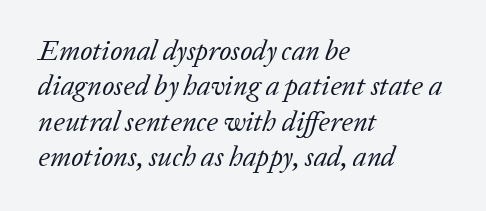
The image shows 28 px regular-weight serif type, italic (leaning right); set left-aligned, normal line spacing (1.26x), normal letter spacing, not underlined; low stroke contrast and a medium x-height.
